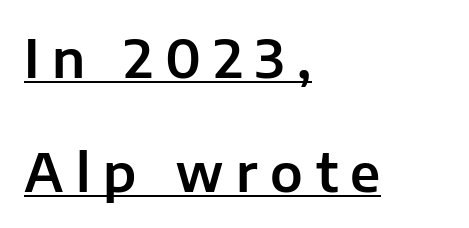
Q: Is the text italic (slanted)? A: No, it is upright.
Q: Is the typeface a serif or a sans-serif typeface? A: Sans-serif.
Q: Is the text underlined? A: Yes.
Q: How is the paragraph aligned? A: Left-aligned.
Q: Is the spacing between letters normal or unusually wide? A: Unusually wide.
Q: Is the spacing between lines tight, normal or loose? A: Loose.
Q: Width (condensed, normal, or wide)? A: Normal.
Q: Stroke contrast? A: Low.
Q: x-height? A: Medium.
Q: Monospaced? A: No.
